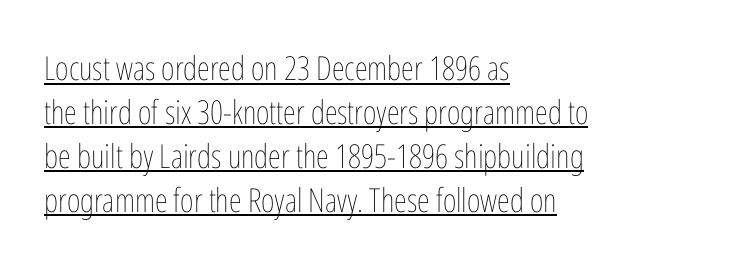
Q: Is the text bold? A: No.
Q: Is the text italic (slanted)? A: No, it is upright.
Q: Is the text underlined? A: Yes.
Q: How is the paragraph aligned? A: Left-aligned.
Q: Is the spacing between letters normal or unusually wide? A: Normal.
Q: Is the spacing between lines tight, normal or loose? A: Normal.
Q: Width (condensed, normal, or wide)? A: Condensed.
Q: Stroke contrast? A: Low.
Q: x-height? A: Medium.
Q: Monospaced? A: No.
